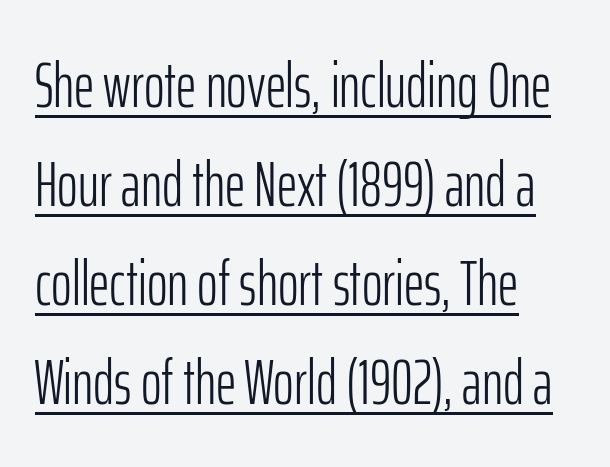
{"serif": "no", "italic": "no", "bold": "no", "weight": "light", "width": "condensed", "stroke_contrast": "low", "x_height": "medium", "monospaced": "no", "underline": "yes", "align": "left", "line_spacing": "normal", "line_spacing_ratio": 1.57, "letter_spacing": "normal", "letter_spacing_em": 0.0, "glyph_px": 63}
